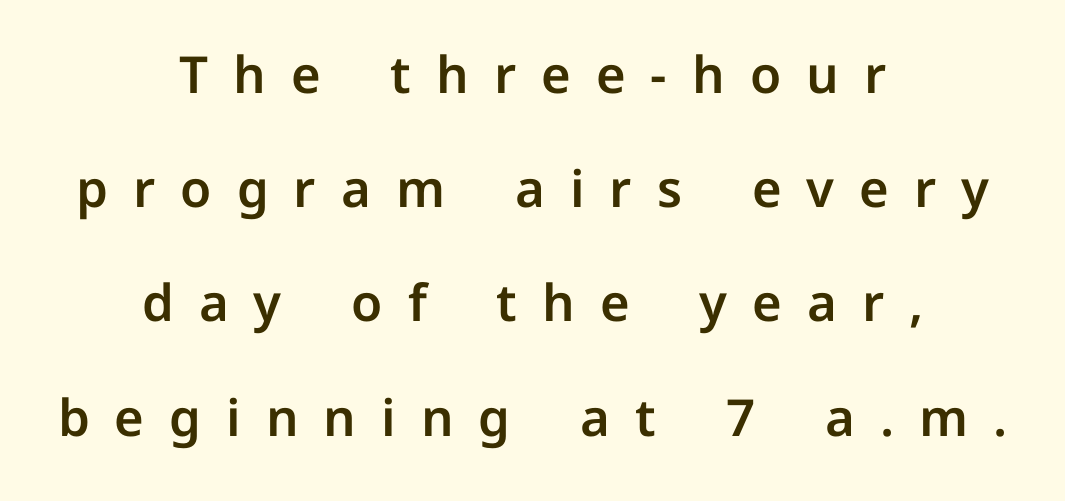
Regarding leading, the lines here are spaced well apart. This sample has the flowing, uneven cadence of proportional lettering. The rendering positions every line midway between the sides. This sample uses a sans-serif face.
